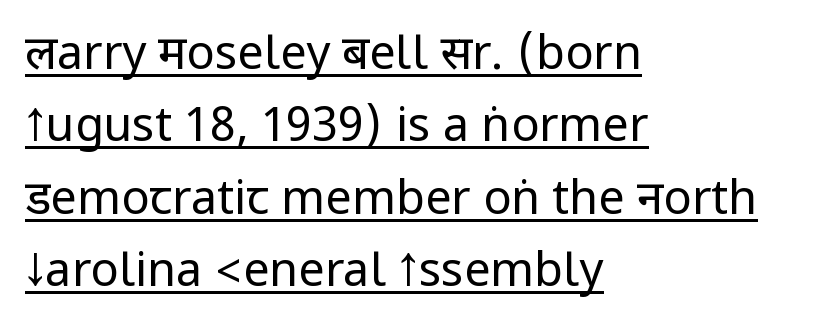
The image shows 47 px regular-weight, condensed sans-serif type, upright; set left-aligned, normal line spacing (1.54x), normal letter spacing, underlined; low stroke contrast.
